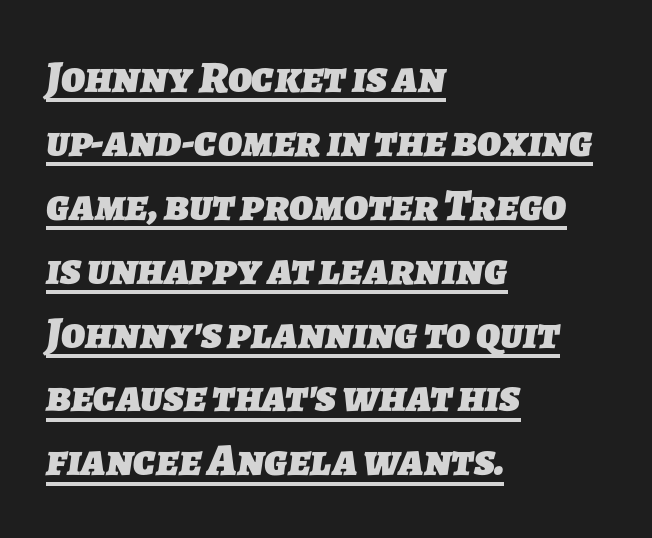
The image shows 45 px heavy sans-serif type; set left-aligned, normal line spacing (1.42x), normal letter spacing, underlined; low stroke contrast and a medium x-height.
